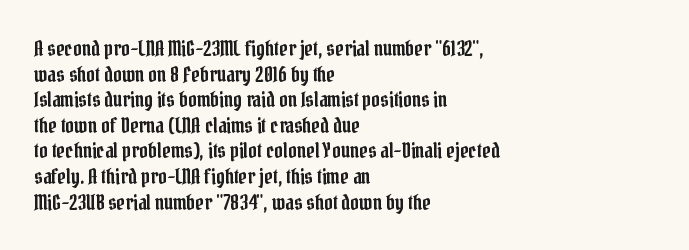
Q: Is the text italic (slanted)? A: No, it is upright.
Q: Is the text underlined? A: No.
Q: How is the paragraph aligned? A: Left-aligned.
Q: Is the spacing between letters normal or unusually wide? A: Normal.
